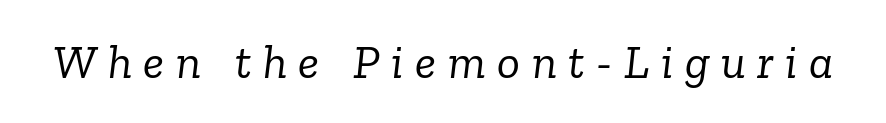
Q: Is the text bold? A: No.
Q: Is the text italic (slanted)? A: Yes, it leans right by about 6 degrees.
Q: Is the typeface a serif or a sans-serif typeface? A: Serif.
Q: Is the text underlined? A: No.
Q: Is the spacing between letters normal or unusually wide? A: Unusually wide.
Q: Width (condensed, normal, or wide)? A: Normal.
Q: Stroke contrast? A: Low.
Q: x-height? A: Medium.
Q: Monospaced? A: No.
